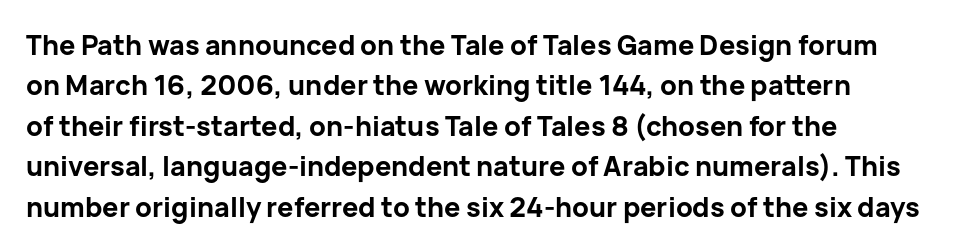
Q: Is the text bold? A: Yes.
Q: Is the text italic (slanted)? A: No, it is upright.
Q: Is the text underlined? A: No.
Q: How is the paragraph aligned? A: Left-aligned.
Q: Is the spacing between letters normal or unusually wide? A: Normal.
Q: Is the spacing between lines tight, normal or loose? A: Normal.
